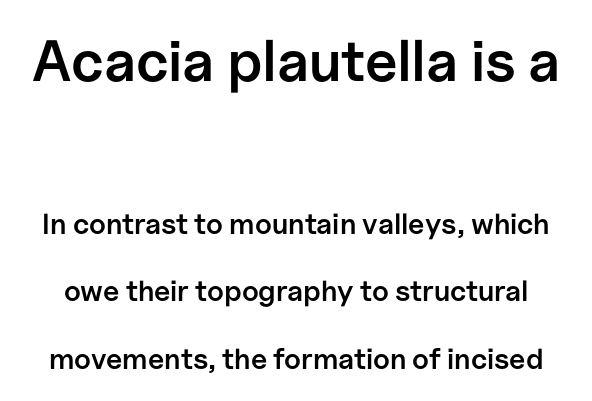
Q: Is the text bold? A: Semi-bold.
Q: Is the text italic (slanted)? A: No, it is upright.
Q: Is the typeface a serif or a sans-serif typeface? A: Sans-serif.
Q: Is the text underlined? A: No.
Q: Is the spacing between letters normal or unusually wide? A: Normal.
Q: Is the spacing between lines tight, normal or loose? A: Loose.
Q: Which block of text is set in a larger size, the first (top) or the second (bottom)? A: The first (top) one.
Q: Width (condensed, normal, or wide)? A: Normal.
Q: Stroke contrast? A: Low.
Q: x-height? A: Medium.
Q: Monospaced? A: No.
